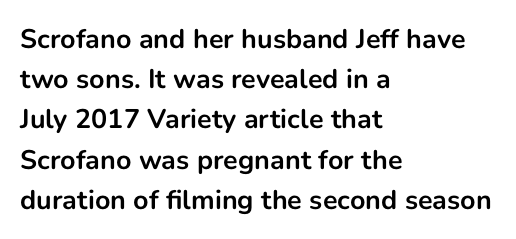
{"italic": "no", "bold": "yes", "underline": "no", "align": "left", "line_spacing": "normal", "line_spacing_ratio": 1.49, "letter_spacing": "normal", "letter_spacing_em": 0.0, "glyph_px": 27}
